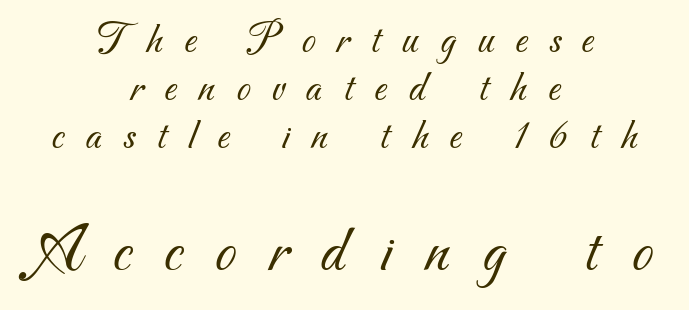
Decoration check: the copy has no underline. Heaviness? Minimal to ordinary, like unemphasized prose. Two sizes are in play, and the larger belongs to the second block. The leading is snug, giving the passage a crowded texture. The gaps between neighbouring characters are conspicuously large.
